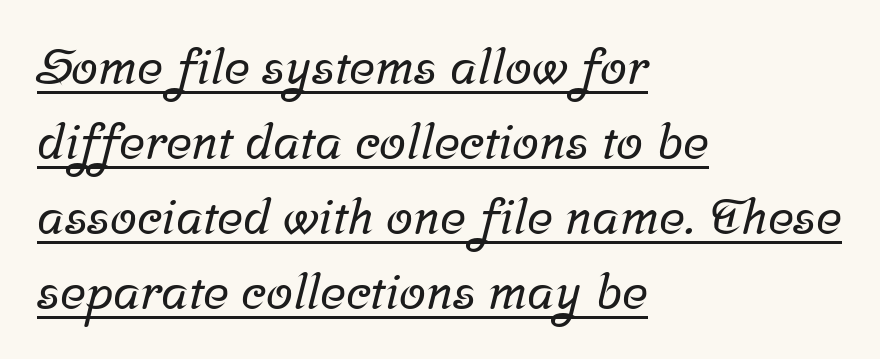
The compositor pushed each line to the left boundary. Underlined type. Letter spacing: default. Proportional: the letters do not fall into vertical columns.
